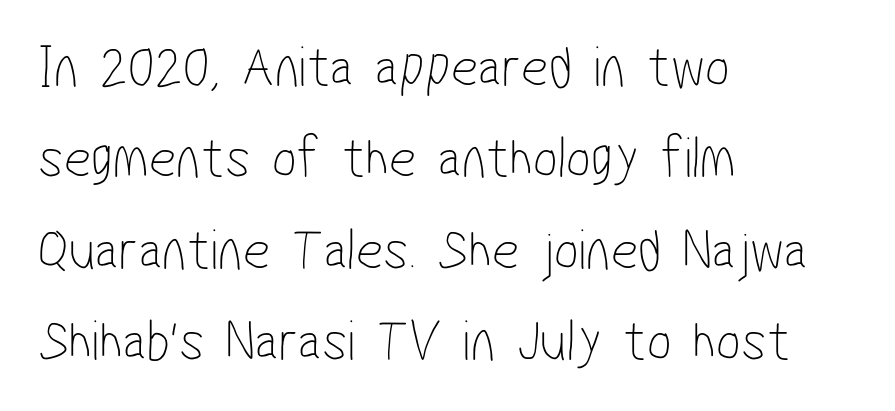
{"serif": "no", "bold": "no", "weight": "thin", "width": "condensed", "stroke_contrast": "low", "x_height": "medium", "monospaced": "no", "underline": "no", "align": "left", "line_spacing": "normal", "line_spacing_ratio": 1.55, "letter_spacing": "normal", "letter_spacing_em": 0.0, "glyph_px": 59}
